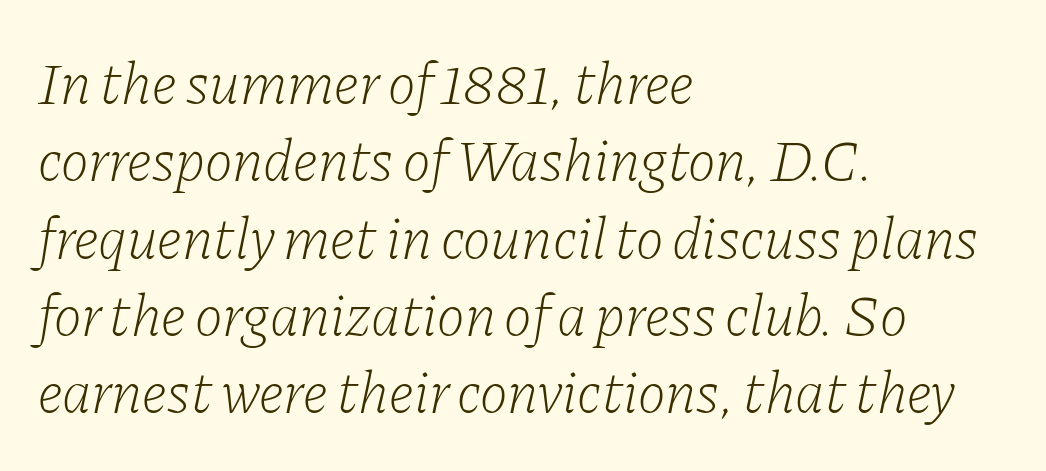
{"serif": "yes", "italic": "yes", "lean": "right", "slant_degrees": 11, "bold": "no", "weight": "light", "width": "normal", "stroke_contrast": "low", "x_height": "medium", "monospaced": "no", "underline": "no", "align": "left", "line_spacing": "normal", "line_spacing_ratio": 1.31, "letter_spacing": "normal", "letter_spacing_em": 0.0, "glyph_px": 59}
